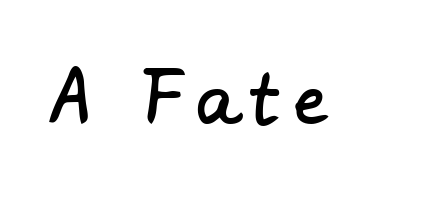
{"serif": "no", "width": "normal", "stroke_contrast": "low", "x_height": "small", "monospaced": "no", "underline": "no", "letter_spacing": "wide", "letter_spacing_em": 0.22, "glyph_px": 69}
